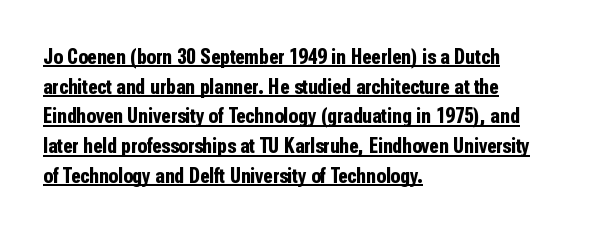
The image shows 22 px bold type, upright; set left-aligned, normal line spacing (1.35x), normal letter spacing, underlined.
